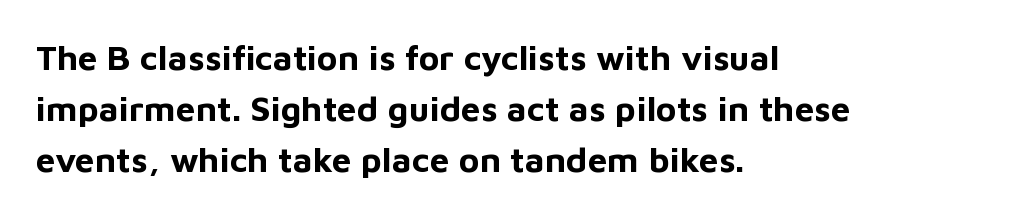
{"serif": "no", "italic": "no", "bold": "yes", "weight": "bold", "width": "normal", "stroke_contrast": "low", "x_height": "medium", "monospaced": "no", "underline": "no", "align": "left", "line_spacing": "normal", "line_spacing_ratio": 1.46, "letter_spacing": "normal", "letter_spacing_em": 0.0, "glyph_px": 35}
